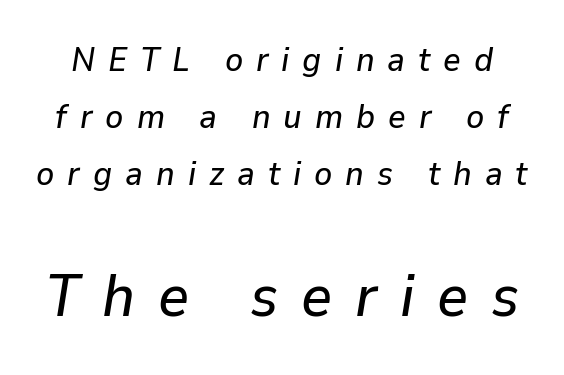
{"italic": "yes", "lean": "right", "slant_degrees": 9, "width": "normal", "stroke_contrast": "low", "x_height": "medium", "monospaced": "no", "underline": "no", "line_spacing": "normal", "line_spacing_ratio": 1.68, "letter_spacing": "wide", "letter_spacing_em": 0.38, "larger_block": "second", "size_ratio": 1.76, "glyph_px": 60}
